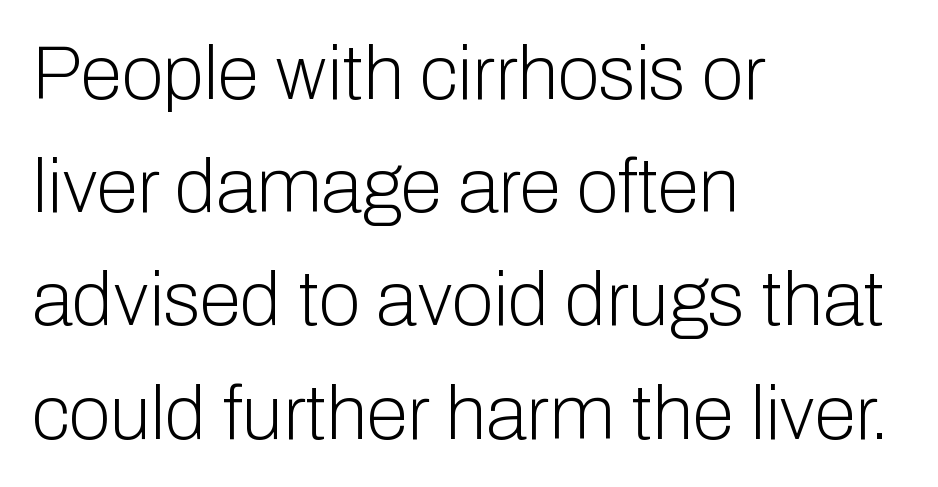
{"serif": "no", "italic": "no", "bold": "no", "weight": "light", "width": "normal", "stroke_contrast": "low", "x_height": "medium", "monospaced": "no", "underline": "no", "align": "left", "line_spacing": "normal", "line_spacing_ratio": 1.49, "letter_spacing": "normal", "letter_spacing_em": 0.0, "glyph_px": 76}
